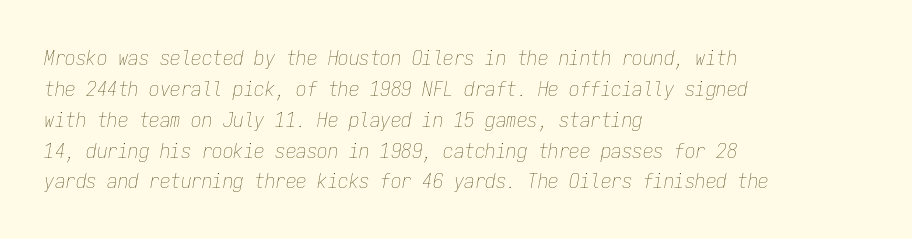
The image shows 21 px text type, italic (leaning right); set left-aligned, normal line spacing (1.47x), normal letter spacing, not underlined.
